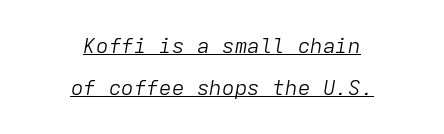
Q: Is the text bold? A: No.
Q: Is the text italic (slanted)? A: Yes, it leans right by about 9 degrees.
Q: Is the text underlined? A: Yes.
Q: How is the paragraph aligned? A: Centered.
Q: Is the spacing between letters normal or unusually wide? A: Normal.
Q: Is the spacing between lines tight, normal or loose? A: Loose.
